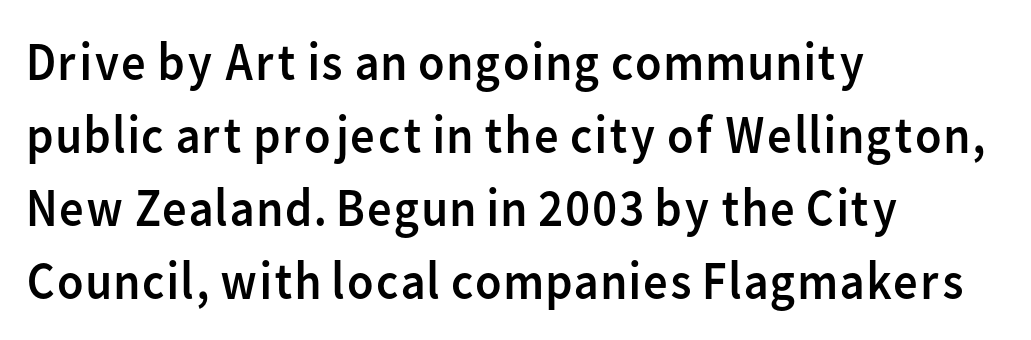
The image shows 54 px regular-weight sans-serif type, upright; set left-aligned, normal line spacing (1.35x), normal letter spacing, not underlined; low stroke contrast and a medium x-height.
